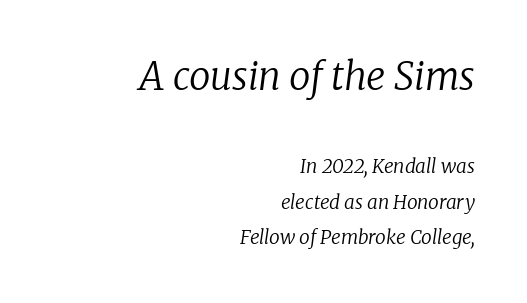
The image shows 38 px regular-weight serif type, italic (leaning right); set right-aligned, line spacing 1.88x, normal letter spacing, not underlined; the first (top) block is 2.0x larger; low stroke contrast and a medium x-height.
